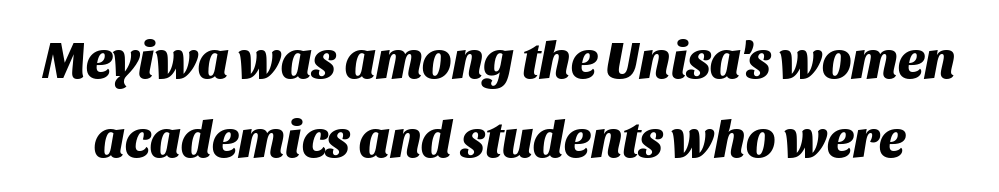
Q: Is the text bold? A: Yes.
Q: Is the text italic (slanted)? A: Yes, it leans right by about 11 degrees.
Q: Is the text underlined? A: No.
Q: Is the spacing between letters normal or unusually wide? A: Normal.
Q: Is the spacing between lines tight, normal or loose? A: Normal.
Q: Width (condensed, normal, or wide)? A: Normal.
Q: Stroke contrast? A: Medium.
Q: x-height? A: Large.
Q: Monospaced? A: No.
